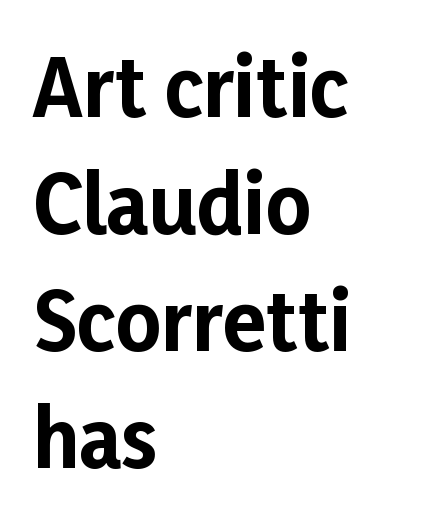
Proportional: the letters do not fall into vertical columns. Chunky letters — that's bold for sure. The words here are not underlined. Look at the tracking — it's just the regular setting, nothing added. Compared with a centered layout, this one pins lines to the left instead. How would I describe the line gaps? Plain and ordinary.
